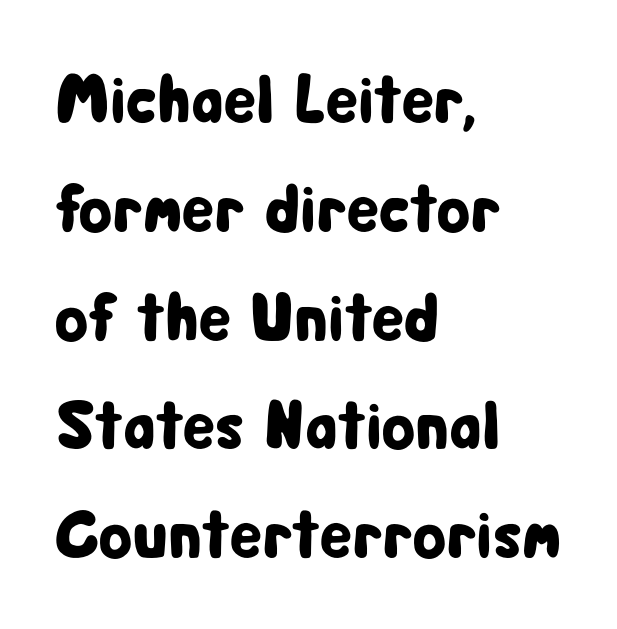
The image shows 68 px condensed sans-serif type, upright; set left-aligned, normal line spacing (1.6x), normal letter spacing, not underlined; low stroke contrast and a medium x-height.
